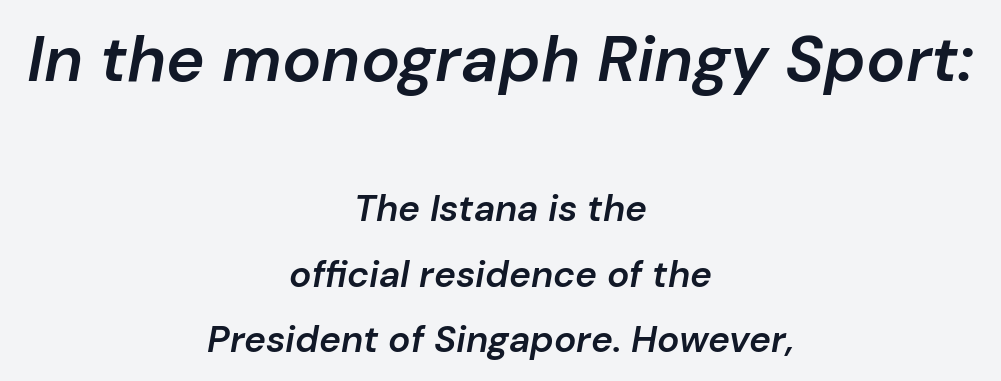
You could not count columns in this text — the font is proportionally spaced. Bold? Not quite — semibold, heavier than regular but stopping short. Between one letter and the next there's only the usual sliver of space. Just letters on the line, the space beneath them empty.
